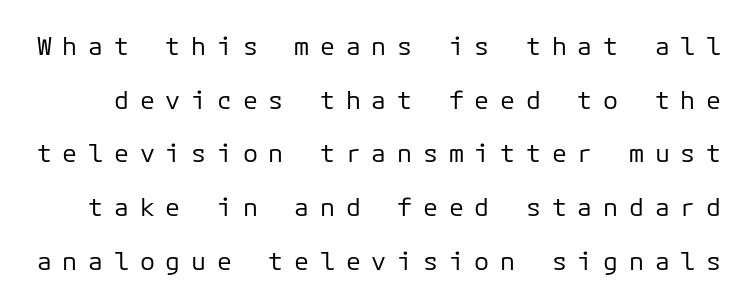
The image shows 25 px text type, upright; set loose line spacing (2.15x), unusually wide letter spacing (+0.43 em), not underlined.
